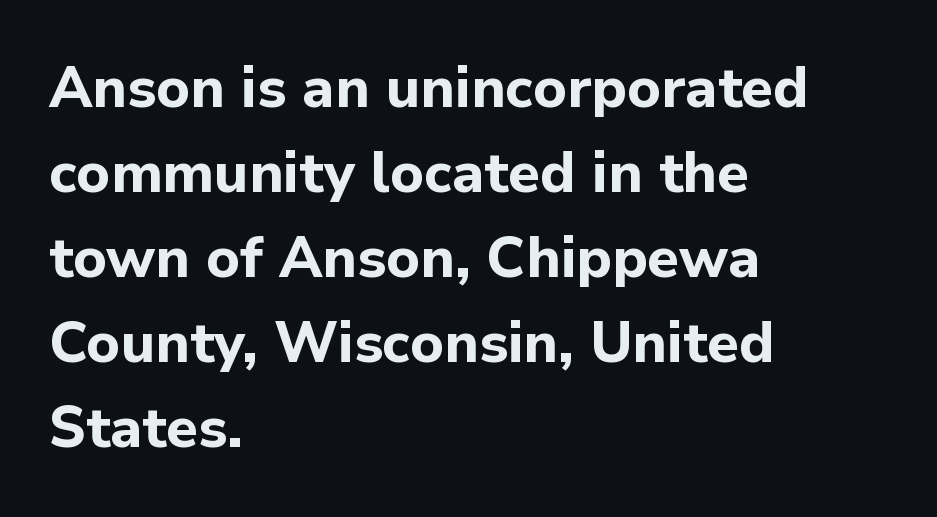
Words appear dense and cohesive because spacing is normal. In terms of weight, the rendering is a true, heavy bold. These lines are rendered in a variable-pitch font. Are there feet on the stems? There aren't — it's a sans. Left-aligned paragraph, ragged on the right.
